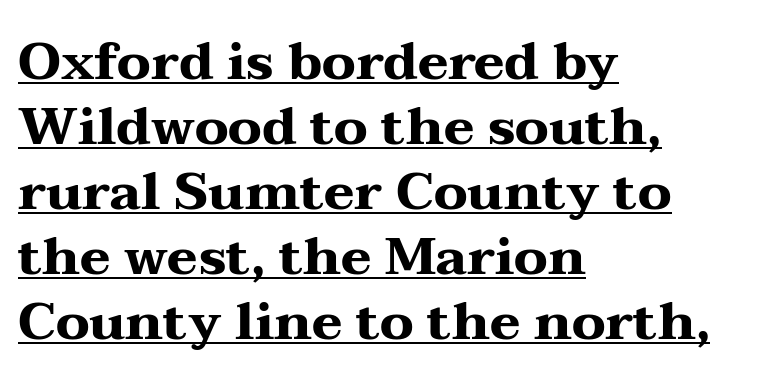
The image shows 52 px heavy, wide serif type, upright; set left-aligned, normal line spacing (1.25x), normal letter spacing, underlined; medium stroke contrast and a medium x-height.
